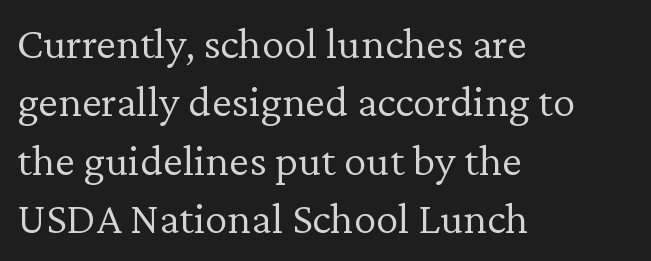
The image shows 45 px light serif type, upright; set left-aligned, normal line spacing (1.3x), normal letter spacing, not underlined; low stroke contrast and a medium x-height.
